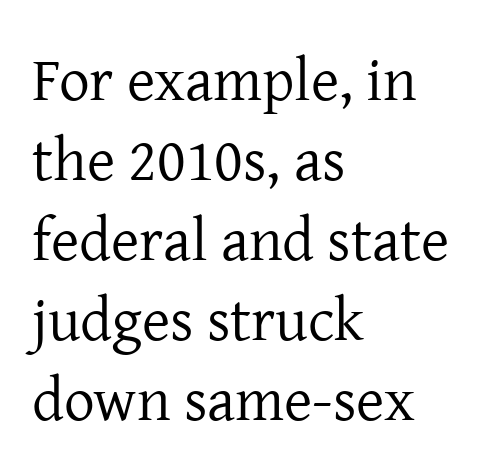
The designer went with a serif here, giving each stem small feet. Nothing heavy about these letters — not bold at all. Style check: upright. The paragraph has a hard left edge and a soft right edge. Check the space under the baseline: it is left empty.
